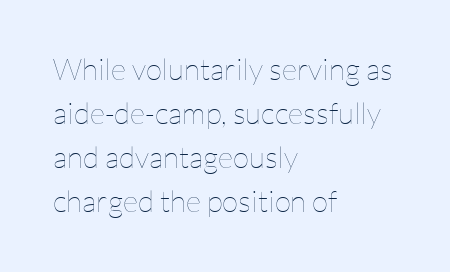
{"italic": "no", "bold": "no", "weight": "thin", "width": "normal", "stroke_contrast": "low", "x_height": "medium", "monospaced": "no", "underline": "no", "align": "left", "line_spacing": "normal", "line_spacing_ratio": 1.47, "letter_spacing": "normal", "letter_spacing_em": 0.0, "glyph_px": 30}
